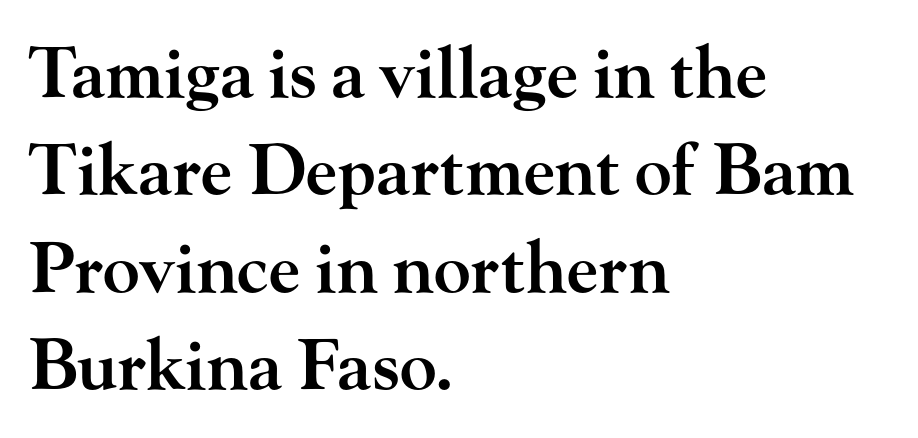
The image shows 69 px semibold, wide serif type, upright; set left-aligned, normal line spacing (1.41x), normal letter spacing, not underlined; high stroke contrast and a small x-height.
